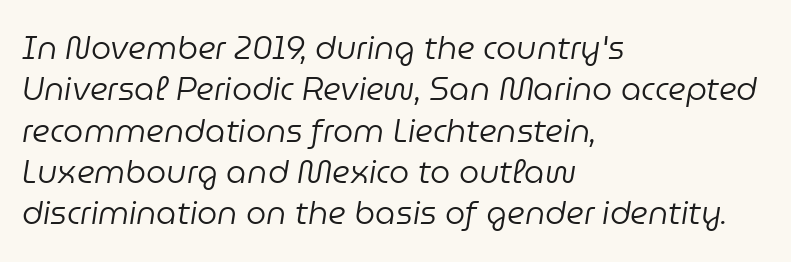
Tracking here is standard; glyphs follow each other at the usual distance. The rendering uses natural spacing where letterforms have individual widths. This sample keeps an unexceptional amount of space between lines. If you drew a line through each stem, it would be angled.
